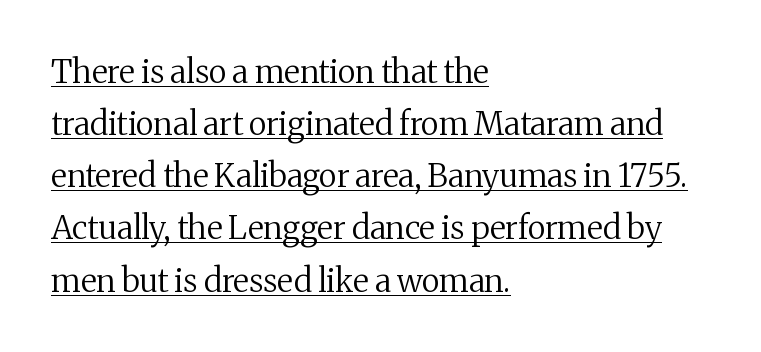
Q: Is the text bold? A: No.
Q: Is the text italic (slanted)? A: No, it is upright.
Q: Is the typeface a serif or a sans-serif typeface? A: Serif.
Q: Is the text underlined? A: Yes.
Q: How is the paragraph aligned? A: Left-aligned.
Q: Is the spacing between letters normal or unusually wide? A: Normal.
Q: Is the spacing between lines tight, normal or loose? A: Normal.
Q: Width (condensed, normal, or wide)? A: Normal.
Q: Stroke contrast? A: Medium.
Q: x-height? A: Medium.
Q: Monospaced? A: No.
